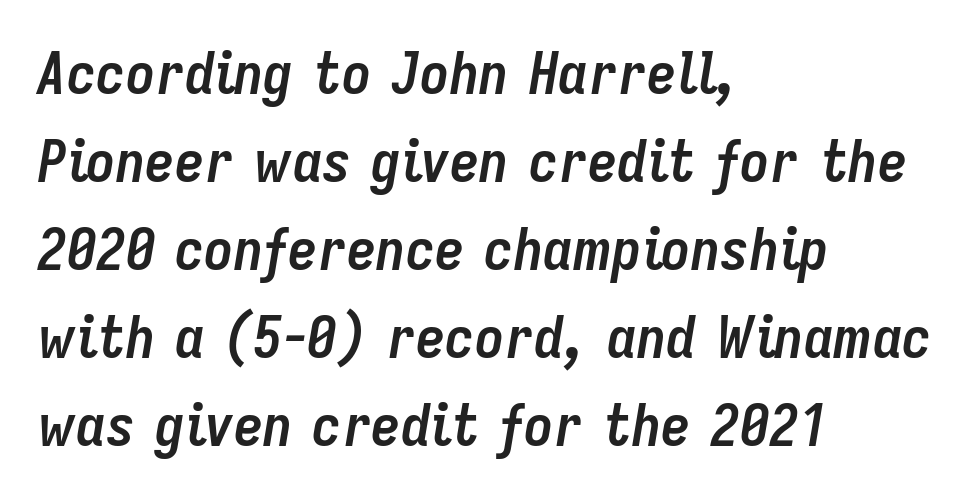
Words float on clear page, feet unadorned. Does the leading feel generous? No, just average. Quick note: italic. I'd describe the lettering as bold — thick and assertive. Is this a fixed-width face? No — the glyphs have proportional, varying widths. Compared with typical body copy, the letter spacing here is the same.
